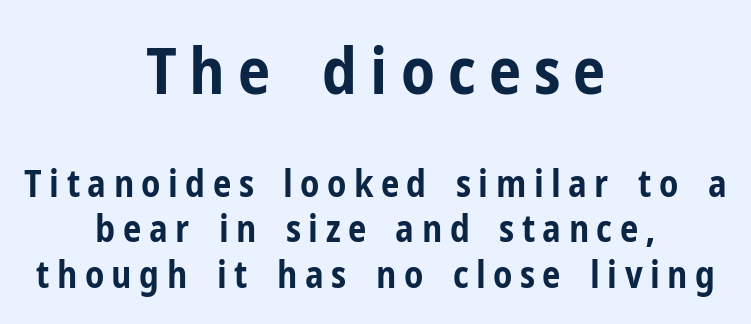
{"serif": "no", "italic": "no", "bold": "yes", "weight": "bold", "width": "condensed", "stroke_contrast": "low", "x_height": "medium", "monospaced": "no", "underline": "no", "align": "center", "line_spacing_ratio": 1.24, "letter_spacing": "wide", "letter_spacing_em": 0.2, "larger_block": "first", "size_ratio": 1.76, "glyph_px": 65}
